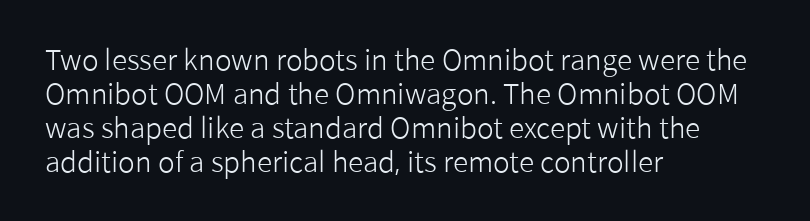
{"serif": "no", "italic": "no", "bold": "no", "weight": "light", "width": "normal", "stroke_contrast": "low", "x_height": "medium", "monospaced": "no", "underline": "no", "align": "left", "line_spacing_ratio": 1.21, "letter_spacing": "normal", "letter_spacing_em": 0.0, "glyph_px": 28}
